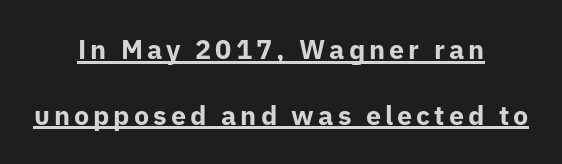
The image shows 27 px bold type, upright; set centered, loose line spacing (2.44x), underlined.
